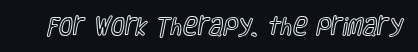
{"underline": "no", "letter_spacing": "normal", "letter_spacing_em": 0.0, "glyph_px": 20}
